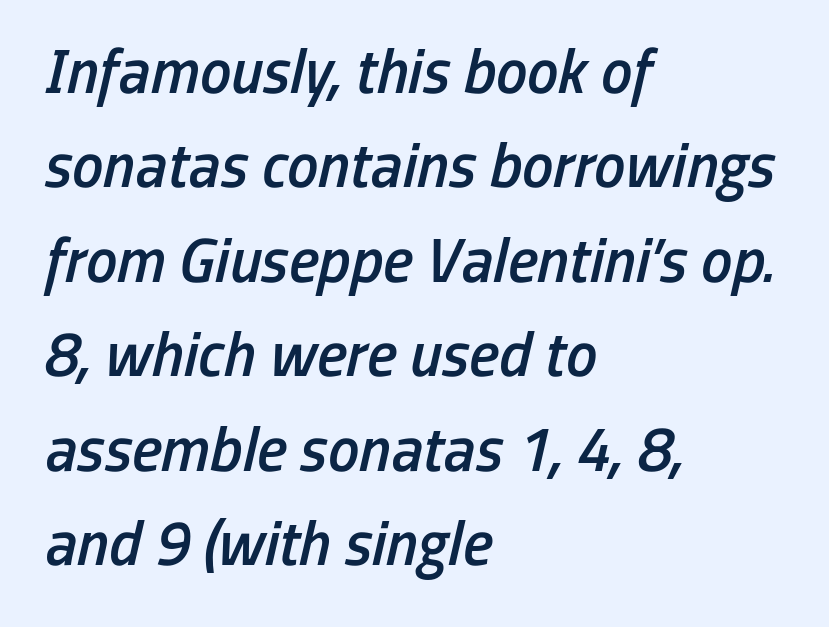
The image shows 63 px semibold, condensed type, italic (leaning right); set left-aligned, normal line spacing (1.5x), normal letter spacing, not underlined; low stroke contrast and a medium x-height.
